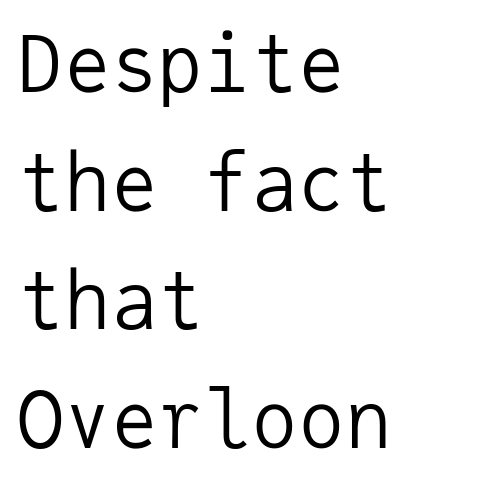
{"serif": "no", "italic": "no", "bold": "no", "weight": "regular", "width": "normal", "stroke_contrast": "low", "x_height": "medium", "monospaced": "yes", "underline": "no", "align": "left", "line_spacing": "normal", "line_spacing_ratio": 1.52, "letter_spacing": "normal", "letter_spacing_em": 0.0, "glyph_px": 78}
